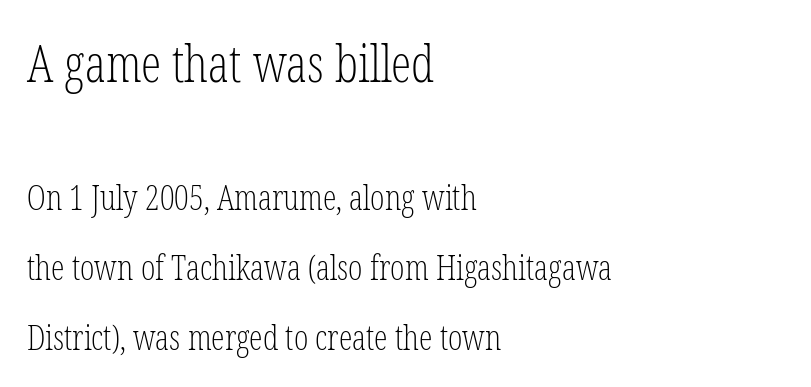
The image shows 51 px light, condensed serif type, upright; set left-aligned, loose line spacing (2.06x), normal letter spacing, not underlined; the first (top) block is 1.5x larger; low stroke contrast and a medium x-height.
